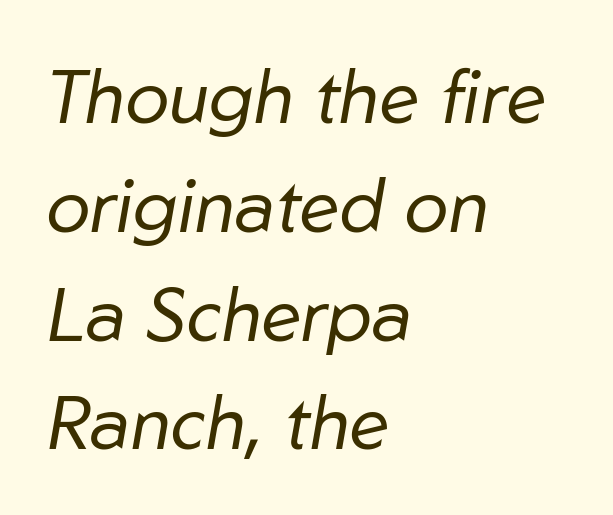
Any mark beneath the type? The region is blank. The tracking reads as untouched default to a designer's eye. Heaviness? Minimal to ordinary, like unemphasized prose. Spacing verdict: proportional, widths tailored to each character.
